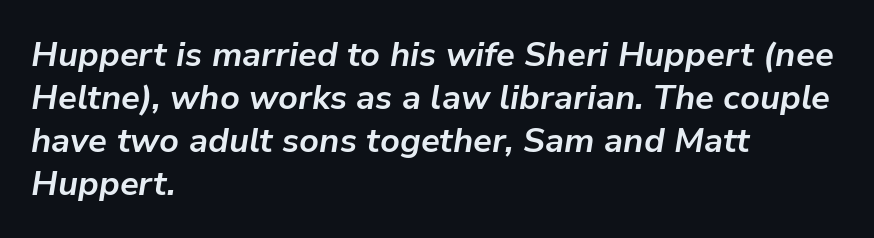
The image shows 34 px bold type, italic (leaning right); set left-aligned, normal line spacing (1.26x), normal letter spacing, not underlined; low stroke contrast and a medium x-height.
